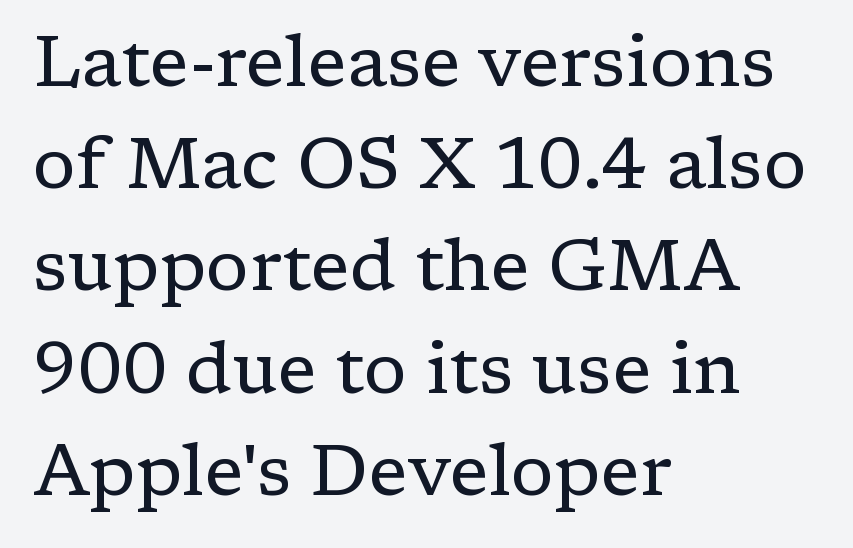
The image shows 72 px regular-weight serif type, upright; set left-aligned, normal line spacing (1.42x), normal letter spacing, not underlined; low stroke contrast and a medium x-height.
